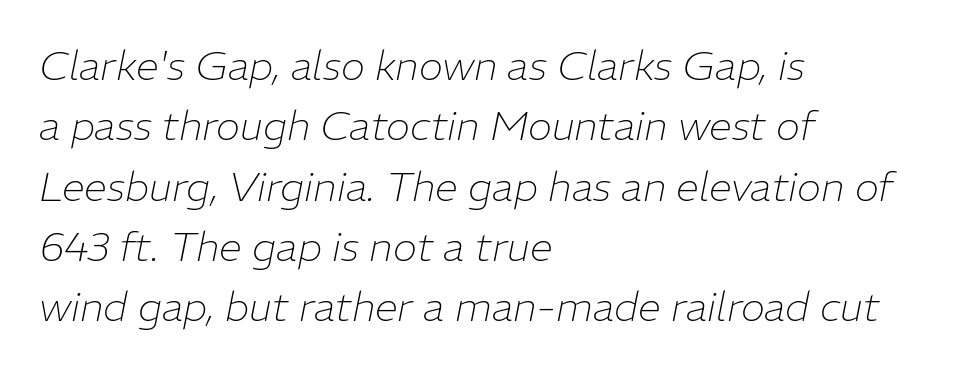
The compositor pushed each line to the left boundary. This sample has the flowing, uneven cadence of proportional lettering. The passage shown has conventional tracking throughout. The text carries the slant typical of an italic or oblique font. Words float on clear page, feet unadorned.
